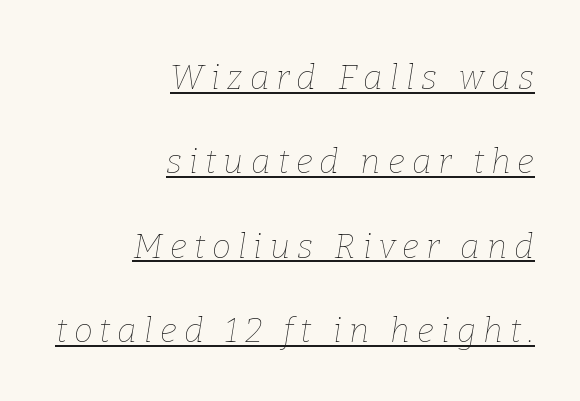
{"italic": "yes", "lean": "right", "slant_degrees": 9, "bold": "no", "weight": "thin", "width": "normal", "stroke_contrast": "low", "x_height": "medium", "monospaced": "no", "underline": "yes", "align": "right", "line_spacing": "loose", "line_spacing_ratio": 2.48, "letter_spacing": "wide", "letter_spacing_em": 0.21, "glyph_px": 34}
